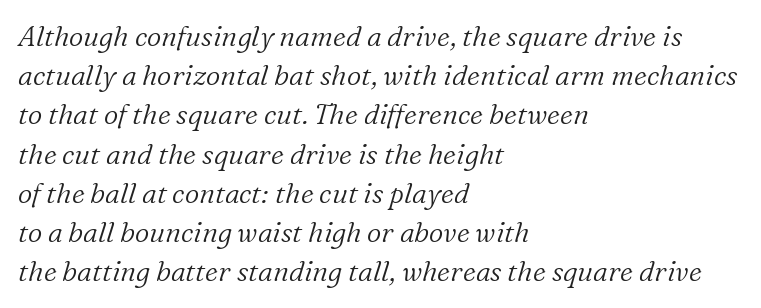
The rendering uses natural spacing where letterforms have individual widths. This sample uses an oblique cut, with every glyph tilted off the vertical. The gap between lines stays unmarked. The rendering shows small feet on the letterforms — a serif design. Unbolded letterforms with no extra heft.
